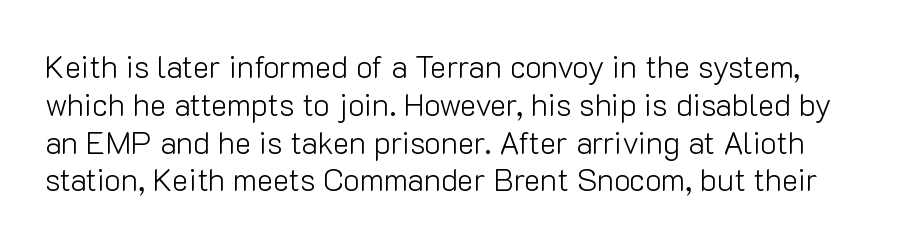
Q: Is the text bold? A: No.
Q: Is the text italic (slanted)? A: No, it is upright.
Q: Is the typeface a serif or a sans-serif typeface? A: Sans-serif.
Q: Is the text underlined? A: No.
Q: Is the spacing between letters normal or unusually wide? A: Normal.
Q: Width (condensed, normal, or wide)? A: Normal.
Q: Stroke contrast? A: Low.
Q: x-height? A: Medium.
Q: Monospaced? A: No.
